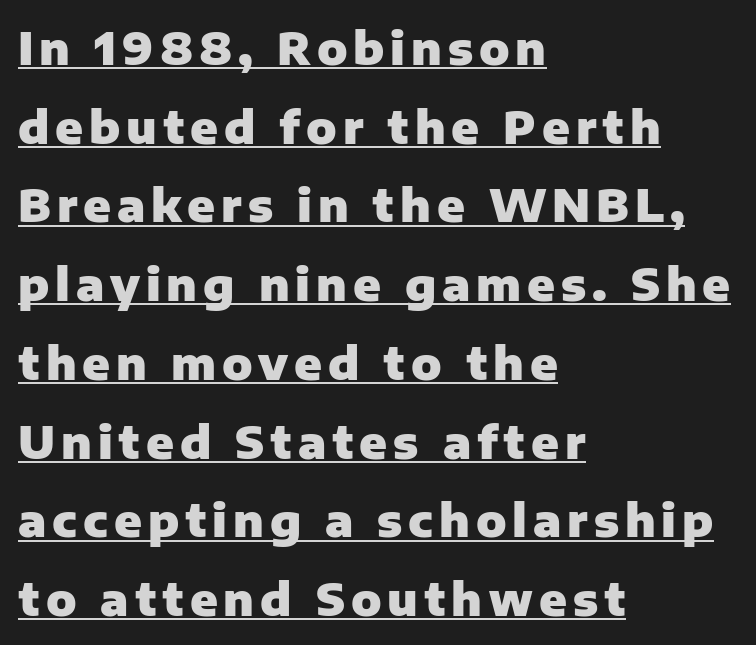
Examine the stroke ends and you'll find no serifs. A baseline rule has been typeset under these characters. The lines in this sample share a left origin and differ only in where they stop. The type sits square on the baseline with zero lean. Look at the stroke-to-counter ratio: heavy, a bold.
